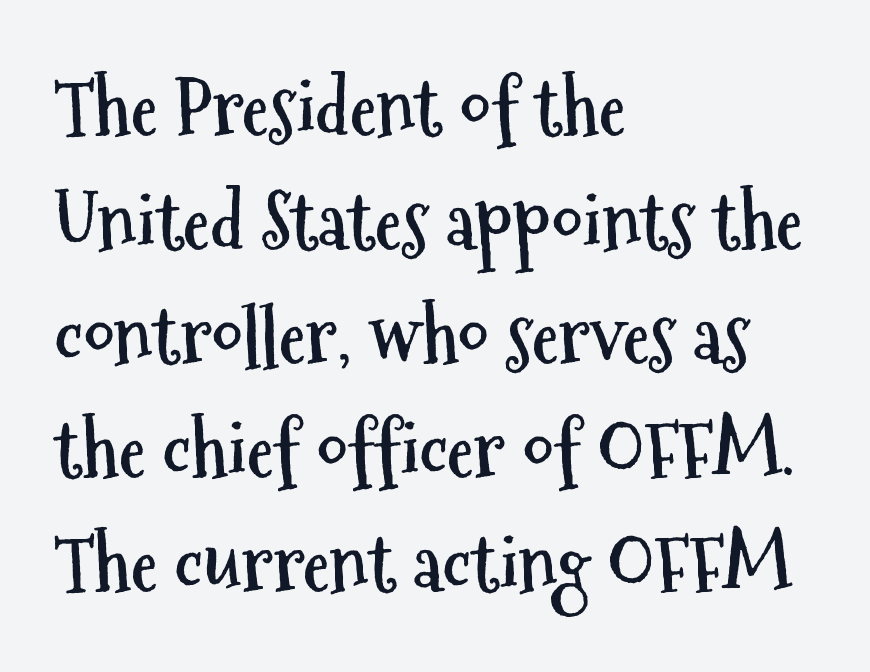
There is no visible air inserted between adjacent glyphs. Letters rest on an invisible, unmarked baseline. Is there much room between lines? A standard amount, neither cramped nor airy. The glyphs in this specimen are sans serif. A typesetter would call this proportional, since set widths differ per character. Visually the block forms a straight wall on the left and a jagged coastline on the right.
